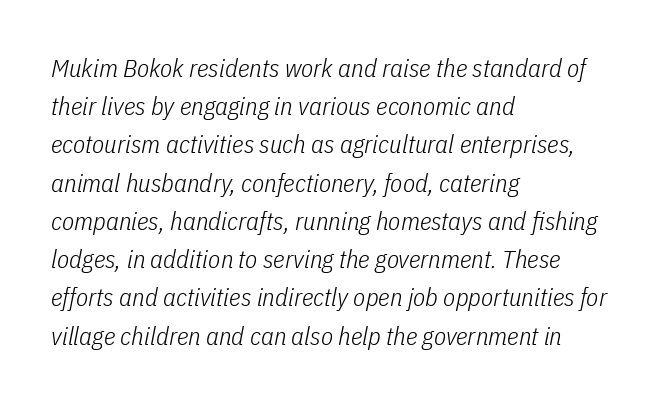
The image shows 25 px text type, italic (leaning right); set left-aligned, normal line spacing (1.53x), normal letter spacing, not underlined.
